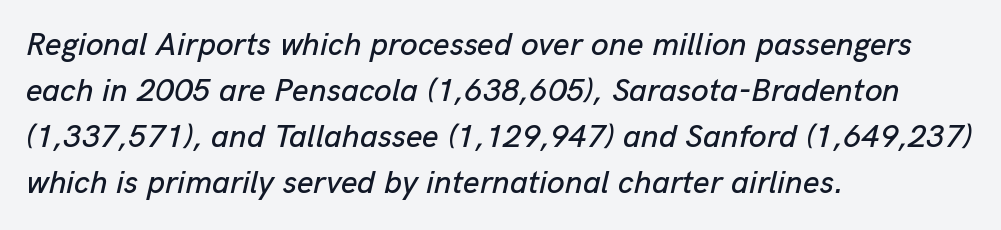
{"italic": "yes", "lean": "right", "slant_degrees": 13, "width": "normal", "stroke_contrast": "low", "x_height": "medium", "monospaced": "no", "underline": "no", "align": "left", "line_spacing": "normal", "line_spacing_ratio": 1.44, "letter_spacing": "normal", "letter_spacing_em": 0.0, "glyph_px": 32}
